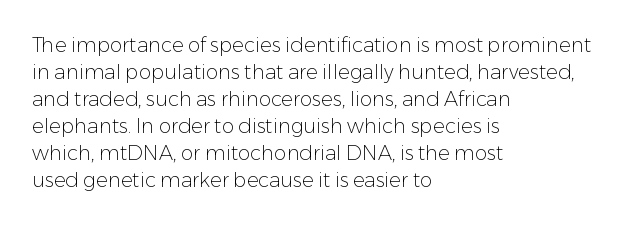
Q: Is the text bold? A: No.
Q: Is the text italic (slanted)? A: No, it is upright.
Q: Is the text underlined? A: No.
Q: How is the paragraph aligned? A: Left-aligned.
Q: Is the spacing between letters normal or unusually wide? A: Normal.
Q: Is the spacing between lines tight, normal or loose? A: Normal.
